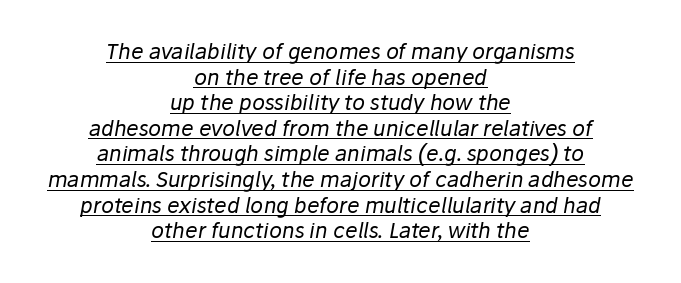
{"italic": "yes", "lean": "right", "slant_degrees": 10, "bold": "no", "underline": "yes", "align": "center", "line_spacing_ratio": 1.22, "letter_spacing": "normal", "letter_spacing_em": 0.0, "glyph_px": 21}
